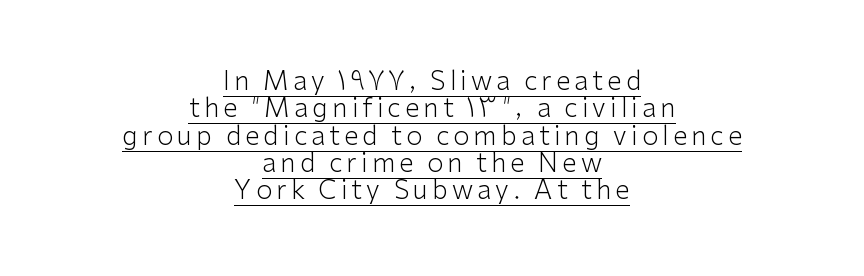
The image shows 26 px text type, upright; set centered, tight line spacing (1.05x), underlined.
